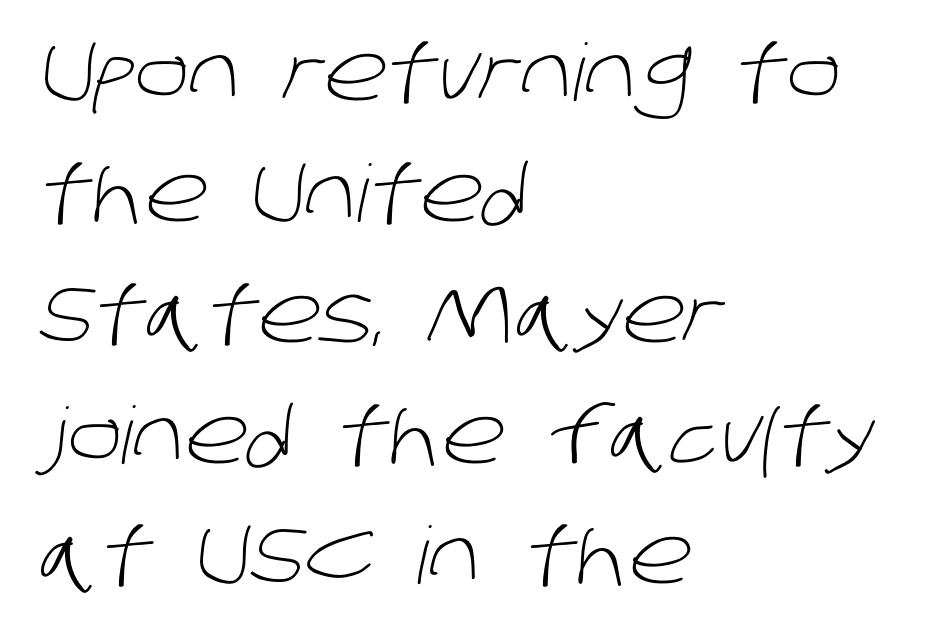
The image shows 79 px light sans-serif type; set left-aligned, normal line spacing (1.53x), normal letter spacing, not underlined; low stroke contrast and a large x-height.
